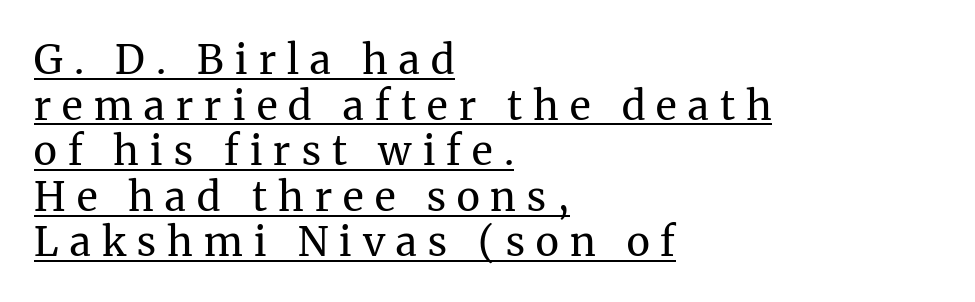
{"serif": "yes", "italic": "no", "bold": "no", "weight": "regular", "width": "normal", "stroke_contrast": "medium", "x_height": "medium", "monospaced": "no", "underline": "yes", "align": "left", "line_spacing": "tight", "line_spacing_ratio": 1.14, "letter_spacing": "wide", "letter_spacing_em": 0.28, "glyph_px": 40}
